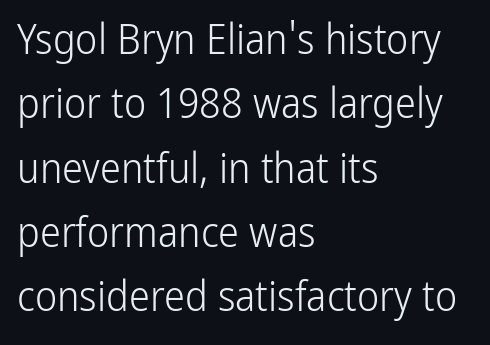
Q: Is the text bold? A: No.
Q: Is the text italic (slanted)? A: No, it is upright.
Q: Is the typeface a serif or a sans-serif typeface? A: Sans-serif.
Q: Is the text underlined? A: No.
Q: How is the paragraph aligned? A: Left-aligned.
Q: Is the spacing between letters normal or unusually wide? A: Normal.
Q: Is the spacing between lines tight, normal or loose? A: Normal.
Q: Width (condensed, normal, or wide)? A: Condensed.
Q: Stroke contrast? A: Low.
Q: x-height? A: Medium.
Q: Monospaced? A: No.
